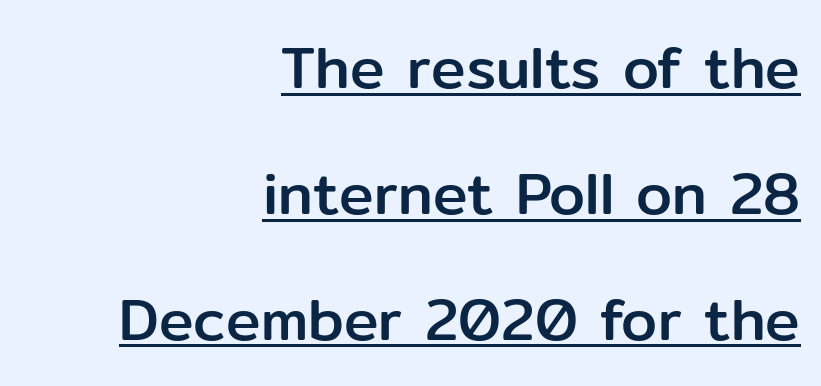
Look at the bottom of the vertical strokes: they stop flat, with no serifs. Glance below the letters and you will spot a drawn line. Layout note: lines flush right. This block would shrink considerably if given ordinary leading; it's expanded now. Spacing verdict: proportional, widths tailored to each character. The type sits square on the baseline with zero lean.
